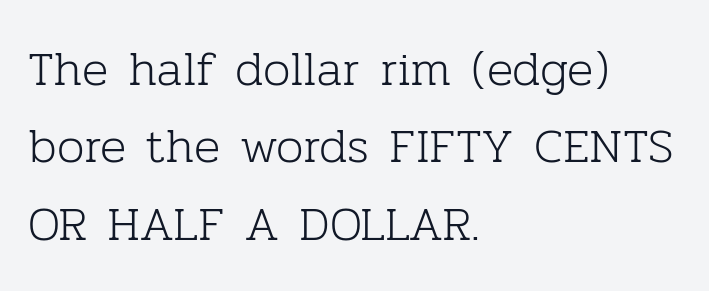
Reading down the block, your eye returns to a fixed left position each line. Note the varied advance widths — an 'i' is clearly narrower than an 'm'. The foot of each line stays bare and open. The line-height multiplier appears to be the usual default. Tall strokes in this sample are plumb rather than angled.
